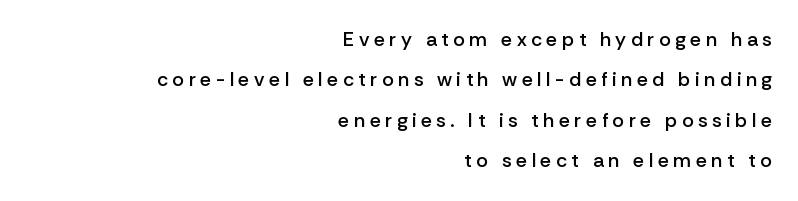
{"italic": "no", "bold": "semi", "underline": "no", "align": "right", "line_spacing": "loose", "line_spacing_ratio": 2.02, "letter_spacing": "wide", "letter_spacing_em": 0.22, "glyph_px": 20}
